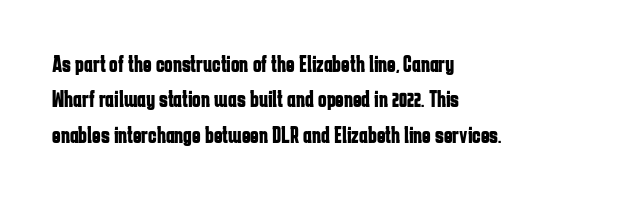
Q: Is the text bold? A: Yes.
Q: Is the text italic (slanted)? A: No, it is upright.
Q: Is the text underlined? A: No.
Q: How is the paragraph aligned? A: Left-aligned.
Q: Is the spacing between letters normal or unusually wide? A: Normal.
Q: Is the spacing between lines tight, normal or loose? A: Normal.
